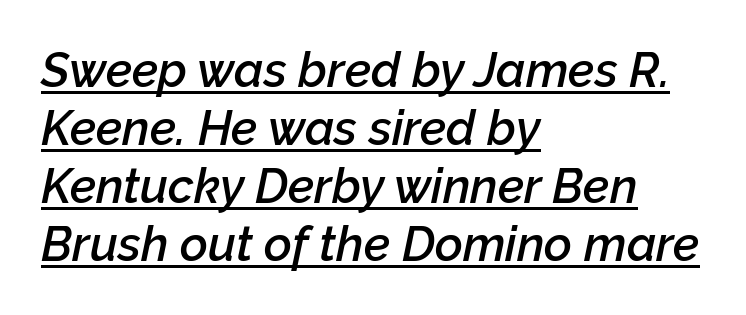
Has an underline been added? It has. Tracking value appears to be zero — textbook default spacing. The letters advance in unequal steps, a hallmark of proportional type. The rendering uses a semibold face; strokes are thickened but not to full bold. In CSS terms this would be text-align: left.
